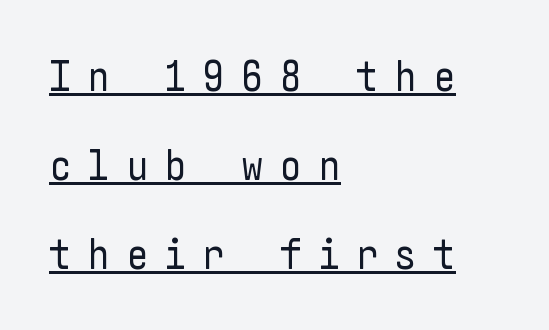
{"serif": "no", "italic": "no", "bold": "no", "weight": "regular", "width": "condensed", "stroke_contrast": "low", "x_height": "medium", "underline": "yes", "align": "left", "line_spacing": "loose", "line_spacing_ratio": 2.02, "letter_spacing": "wide", "letter_spacing_em": 0.36, "glyph_px": 44}
